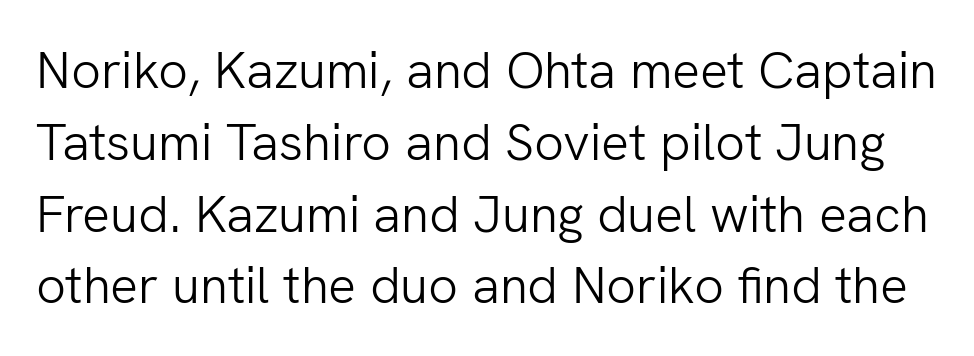
The image shows 52 px light sans-serif type, upright; set normal line spacing (1.38x), normal letter spacing, not underlined; low stroke contrast and a medium x-height.
